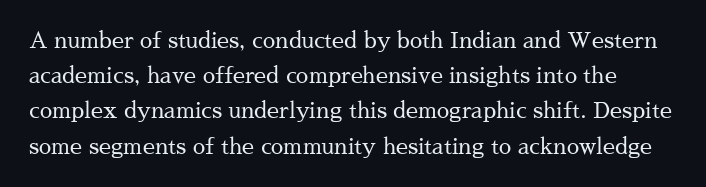
Weight class: somewhere from thin through regular. The typography opts for an upright posture over an oblique one. Leading: standard. Decoration check: the copy has no underline. Spacing between characters is what you'd get straight out of the box.
